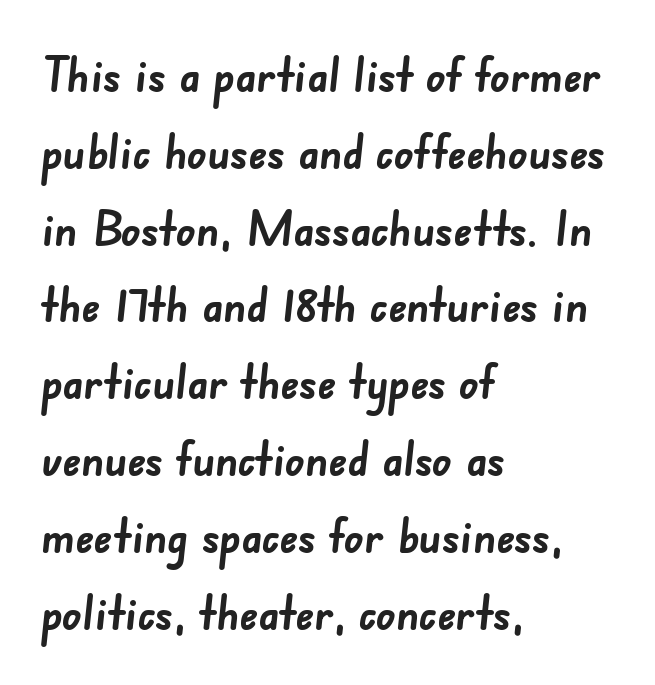
The image shows 48 px semibold sans-serif type; set left-aligned, normal line spacing (1.6x), normal letter spacing, not underlined; low stroke contrast and a small x-height.
